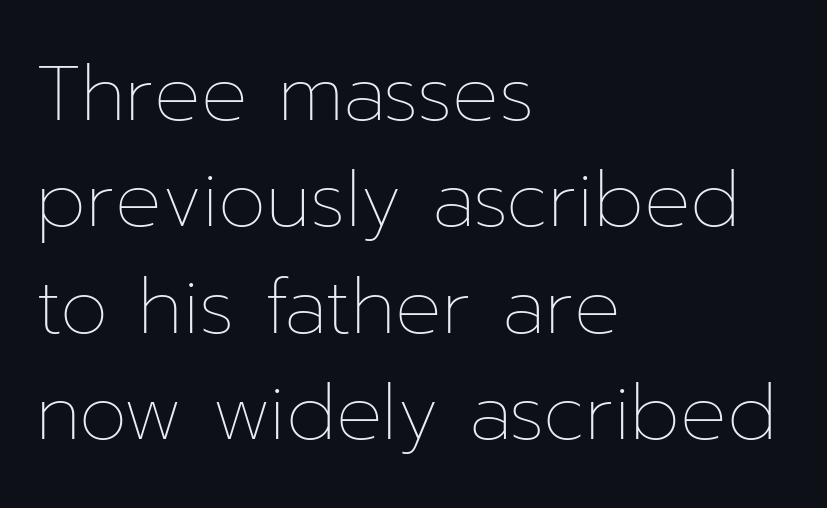
The image shows 77 px thin type, upright; set left-aligned, normal line spacing (1.38x), normal letter spacing, not underlined; low stroke contrast and a medium x-height.
